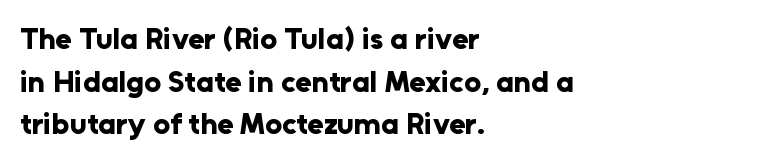
Q: Is the text bold? A: Yes.
Q: Is the text italic (slanted)? A: No, it is upright.
Q: Is the typeface a serif or a sans-serif typeface? A: Sans-serif.
Q: Is the text underlined? A: No.
Q: How is the paragraph aligned? A: Left-aligned.
Q: Is the spacing between letters normal or unusually wide? A: Normal.
Q: Is the spacing between lines tight, normal or loose? A: Normal.
Q: Width (condensed, normal, or wide)? A: Normal.
Q: Stroke contrast? A: Low.
Q: x-height? A: Medium.
Q: Monospaced? A: No.
